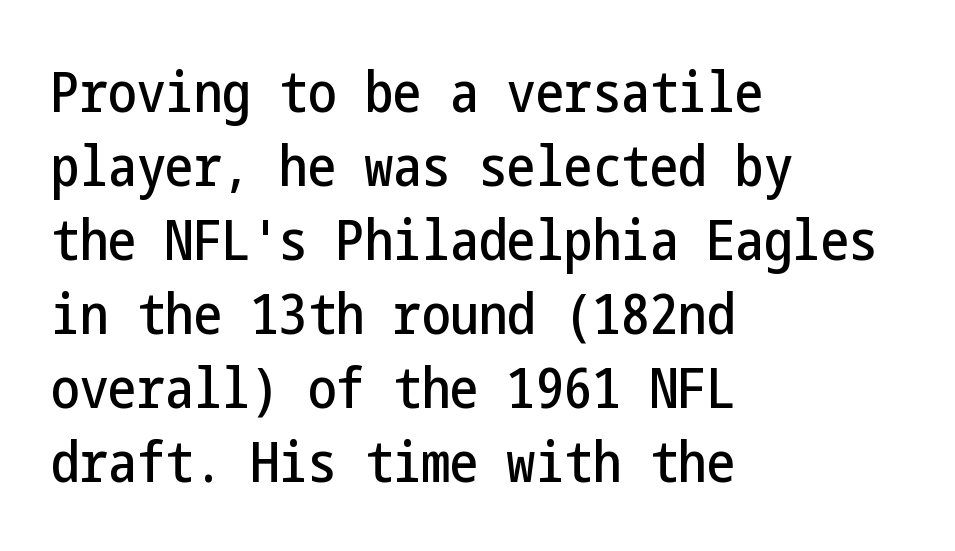
Vertically, the passage feels balanced, rows spaced as you'd expect. Which margin do the lines hug? The left one — the right edge is uneven. Is this a sans? Yes — the strokes have no serifs. The space beneath each line is pristine and unruled.
